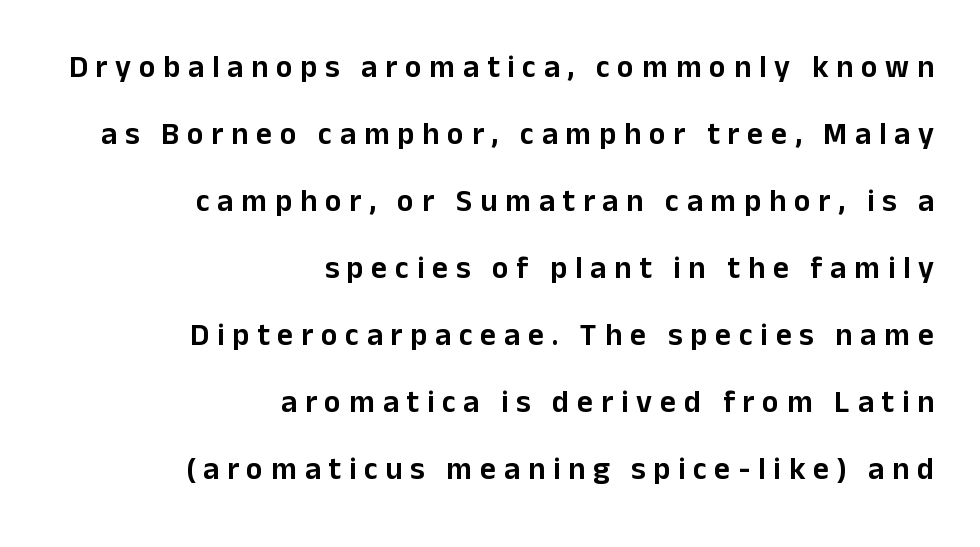
Q: Is the text italic (slanted)? A: No, it is upright.
Q: Is the typeface a serif or a sans-serif typeface? A: Sans-serif.
Q: Is the text underlined? A: No.
Q: How is the paragraph aligned? A: Right-aligned.
Q: Is the spacing between letters normal or unusually wide? A: Unusually wide.
Q: Is the spacing between lines tight, normal or loose? A: Loose.
Q: Width (condensed, normal, or wide)? A: Normal.
Q: Stroke contrast? A: Low.
Q: x-height? A: Medium.
Q: Monospaced? A: No.
